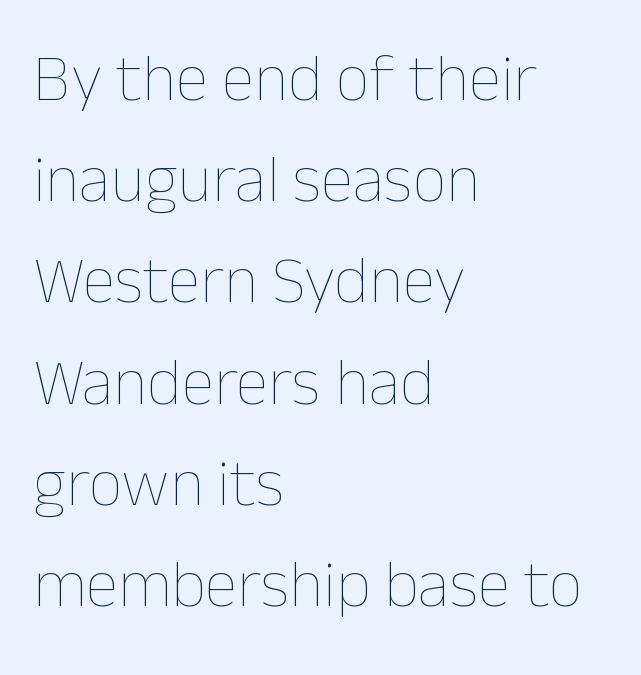
The image shows 67 px thin type, upright; set left-aligned, normal line spacing (1.51x), normal letter spacing, not underlined; low stroke contrast and a medium x-height.
